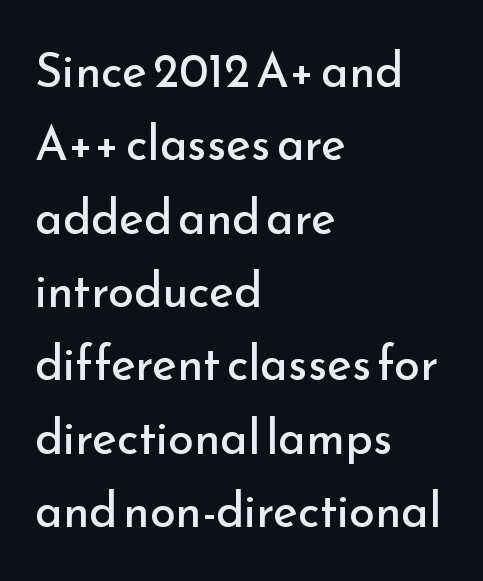
Q: Is the text bold? A: No.
Q: Is the text italic (slanted)? A: No, it is upright.
Q: Is the typeface a serif or a sans-serif typeface? A: Sans-serif.
Q: Is the text underlined? A: No.
Q: How is the paragraph aligned? A: Left-aligned.
Q: Is the spacing between letters normal or unusually wide? A: Normal.
Q: Is the spacing between lines tight, normal or loose? A: Normal.
Q: Width (condensed, normal, or wide)? A: Normal.
Q: Stroke contrast? A: Low.
Q: x-height? A: Small.
Q: Monospaced? A: No.
